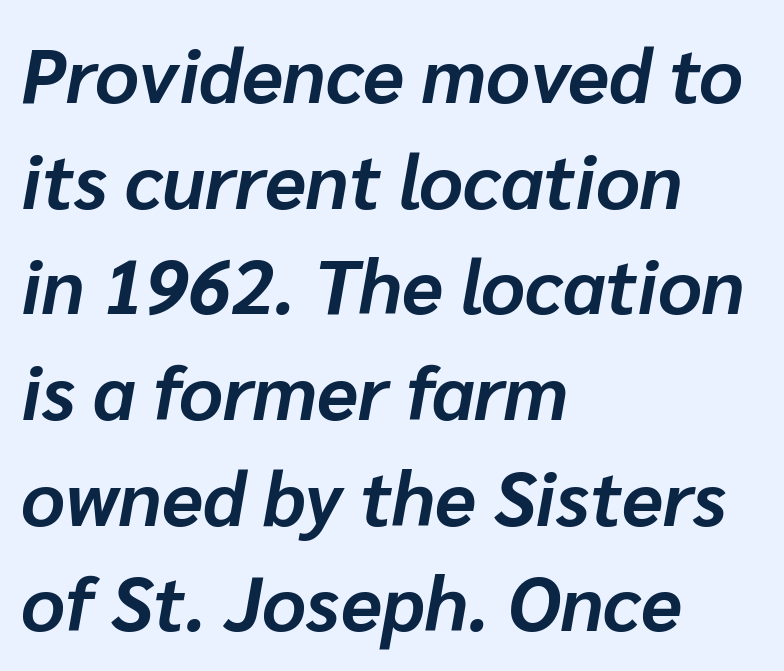
The image shows 76 px bold type, italic (leaning right); set left-aligned, normal line spacing (1.39x), normal letter spacing, not underlined; low stroke contrast and a medium x-height.
